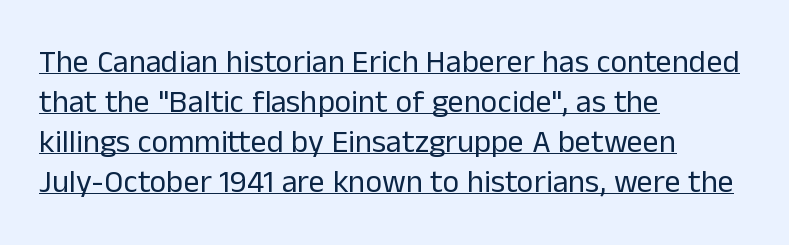
{"serif": "no", "italic": "no", "bold": "no", "weight": "regular", "width": "normal", "stroke_contrast": "low", "x_height": "medium", "monospaced": "no", "underline": "yes", "align": "left", "line_spacing": "normal", "line_spacing_ratio": 1.25, "letter_spacing": "normal", "letter_spacing_em": 0.0, "glyph_px": 32}
